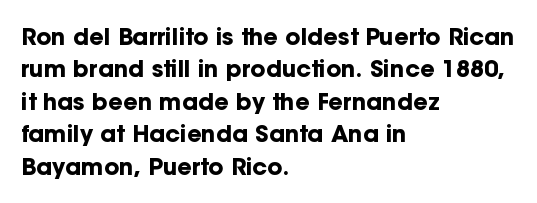
{"italic": "no", "bold": "yes", "underline": "no", "align": "left", "line_spacing": "normal", "line_spacing_ratio": 1.41, "letter_spacing": "normal", "letter_spacing_em": 0.0, "glyph_px": 23}
